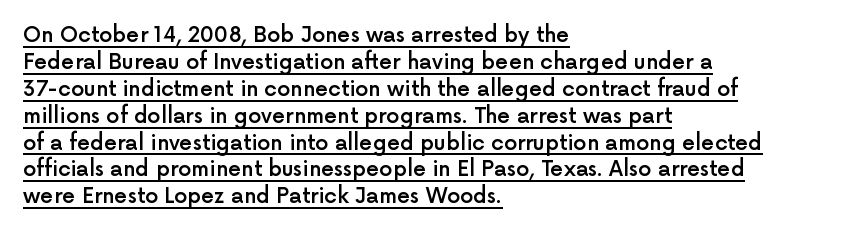
Q: Is the text bold? A: Semi-bold.
Q: Is the text italic (slanted)? A: No, it is upright.
Q: Is the text underlined? A: Yes.
Q: How is the paragraph aligned? A: Left-aligned.
Q: Is the spacing between letters normal or unusually wide? A: Normal.
Q: Is the spacing between lines tight, normal or loose? A: Normal.
